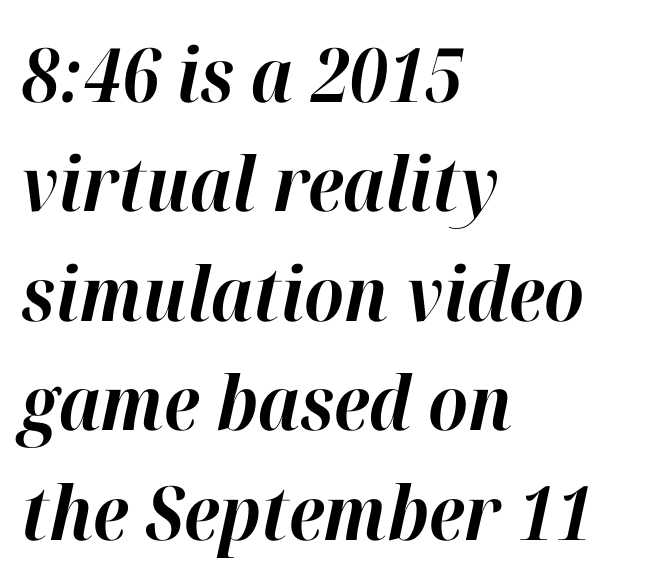
The image shows 75 px bold type, italic (leaning right); set left-aligned, normal line spacing (1.46x), normal letter spacing, not underlined; high stroke contrast and a medium x-height.
